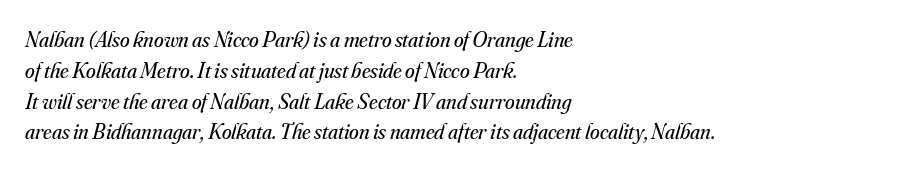
Q: Is the text bold? A: No.
Q: Is the text italic (slanted)? A: Yes, it leans right by about 16 degrees.
Q: Is the text underlined? A: No.
Q: How is the paragraph aligned? A: Left-aligned.
Q: Is the spacing between letters normal or unusually wide? A: Normal.
Q: Is the spacing between lines tight, normal or loose? A: Normal.
